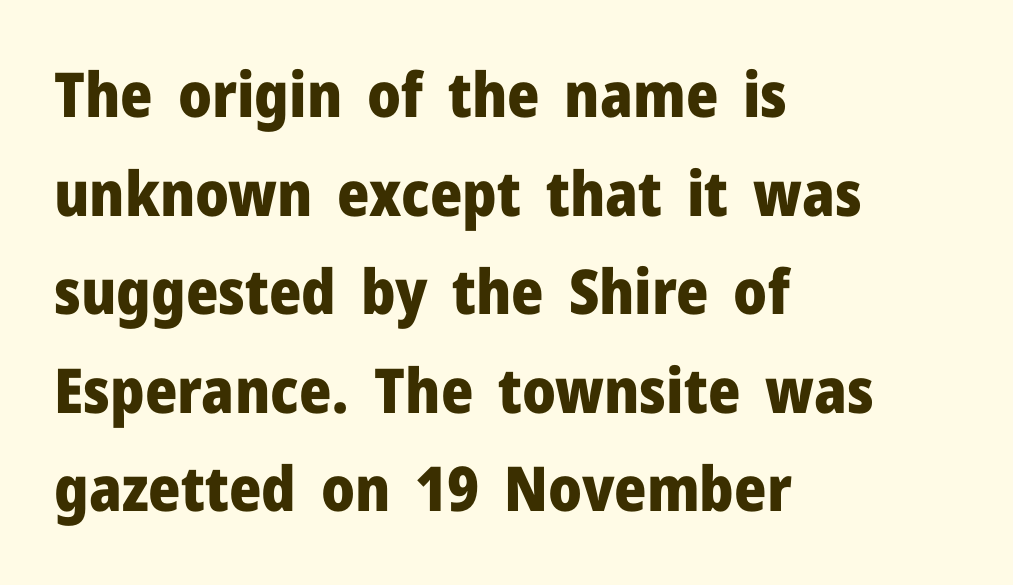
Just letters on the line, the space beneath them empty. The characters look thick and weighty, a clear bold. Posture: straight, roman, zero tilt. Note the varied advance widths — an 'i' is clearly narrower than an 'm'. Leading: standard. Nobody touched the tracking dial on this one.
